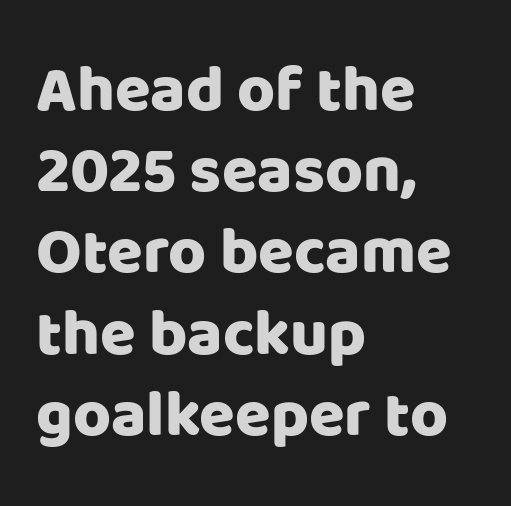
The image shows 65 px sans-serif type, upright; set left-aligned, normal line spacing (1.25x), normal letter spacing, not underlined; low stroke contrast and a large x-height.
